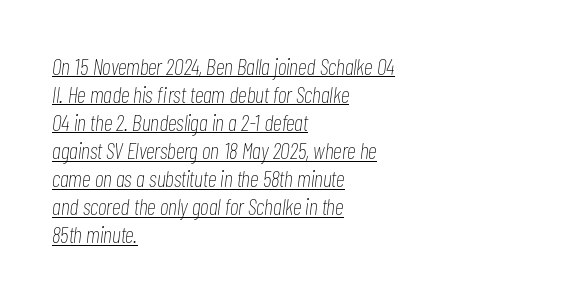
Stems here are at most as thick as an everyday book face. The rendering anchors every line to the left-hand side. Letter spacing: default. The text carries the slant typical of an italic or oblique font. Descenders here cross a horizontal rule under the line.
